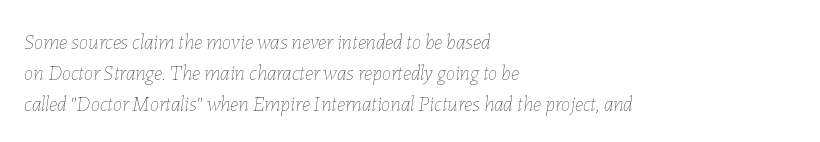
Q: Is the text bold? A: No.
Q: Is the text italic (slanted)? A: Yes, it leans right by about 7 degrees.
Q: Is the text underlined? A: No.
Q: How is the paragraph aligned? A: Left-aligned.
Q: Is the spacing between letters normal or unusually wide? A: Normal.
Q: Is the spacing between lines tight, normal or loose? A: Normal.
